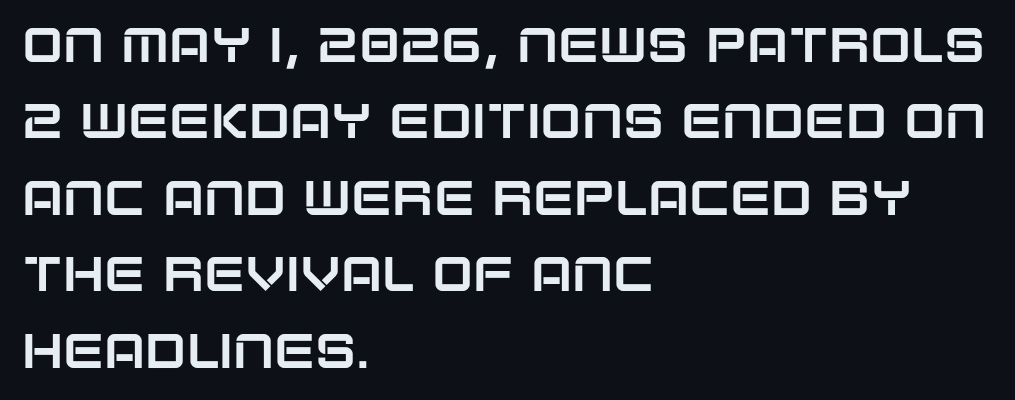
The image shows 49 px sans-serif type, upright; set left-aligned, normal line spacing (1.56x), normal letter spacing, not underlined; low stroke contrast and a large x-height.
